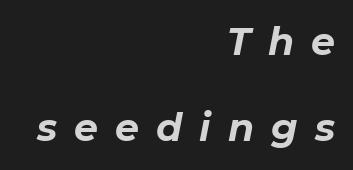
The face used here has a pronounced slope to its letters. Bare-footed words on every line. The letters advance in unequal steps, a hallmark of proportional type. The space between consecutive lines is lavish. How heavy is the stroke? Heavy — this is a bold. The gaps between neighbouring characters are conspicuously large.
